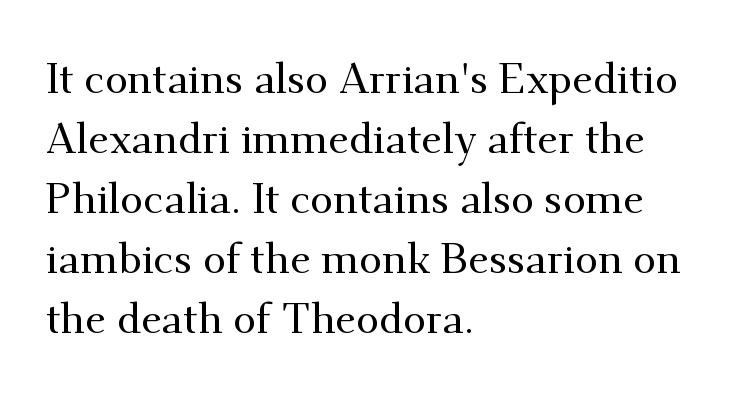
The image shows 42 px serif type, upright; set left-aligned, normal line spacing (1.43x), normal letter spacing, not underlined; medium stroke contrast and a small x-height.
